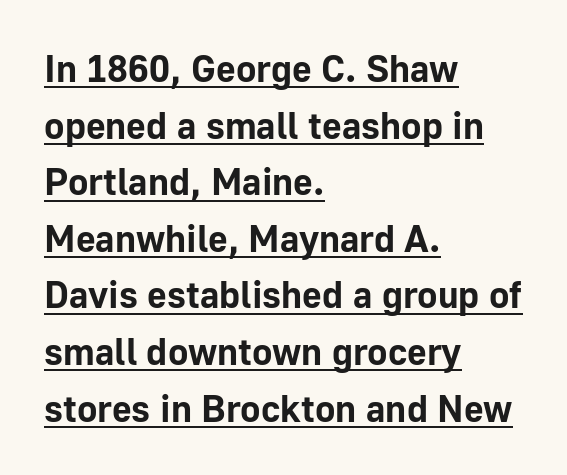
The letters carry no serifs — their stems end cleanly without finishing strokes. Proportional: the letters do not fall into vertical columns. The horizontal fit of the characters is conventional and even. The axis of the letterforms is exactly vertical.
